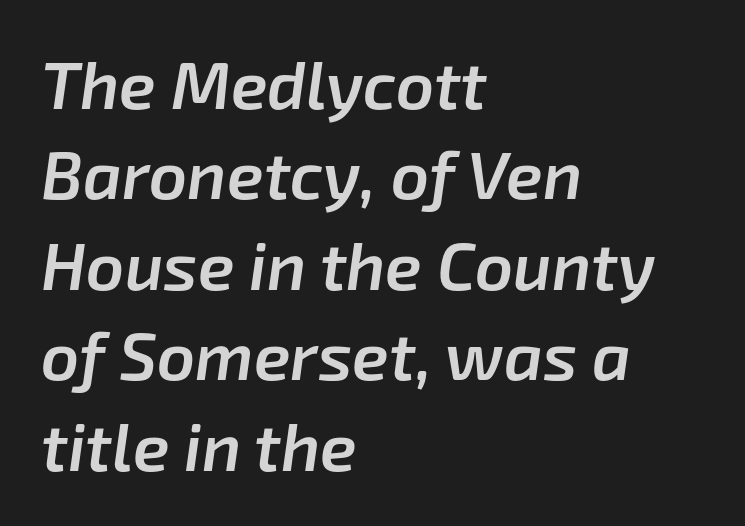
The image shows 67 px semibold type, italic (leaning right); set left-aligned, normal line spacing (1.35x), normal letter spacing, not underlined; low stroke contrast and a medium x-height.
